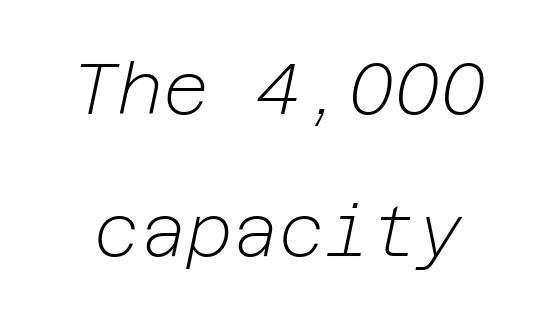
{"italic": "yes", "lean": "right", "slant_degrees": 12, "bold": "no", "weight": "light", "width": "normal", "stroke_contrast": "low", "x_height": "medium", "underline": "no", "line_spacing": "loose", "line_spacing_ratio": 2.0, "letter_spacing": "normal", "letter_spacing_em": 0.0, "glyph_px": 71}
